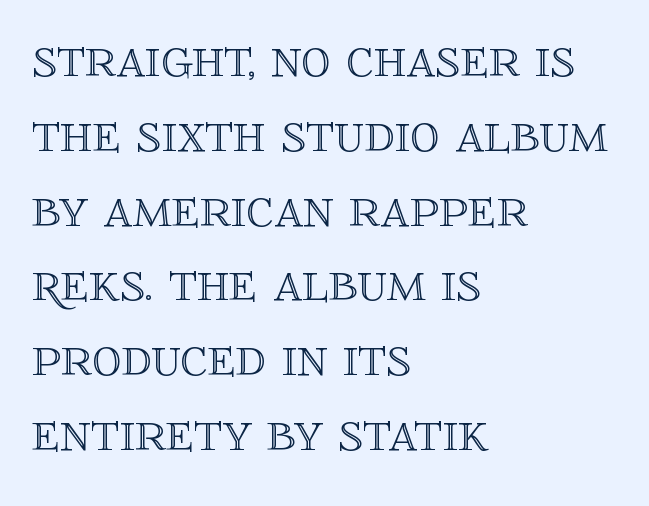
{"italic": "no", "width": "normal", "x_height": "large", "monospaced": "no", "underline": "no", "align": "left", "line_spacing": "normal", "line_spacing_ratio": 1.29, "letter_spacing": "normal", "letter_spacing_em": 0.0, "glyph_px": 58}
